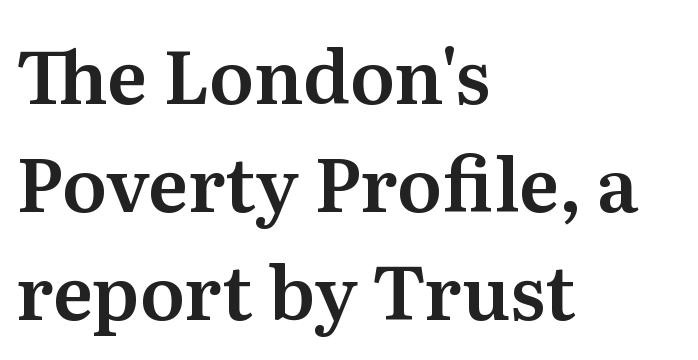
The image shows 74 px serif type, upright; set left-aligned, normal line spacing (1.46x), normal letter spacing, not underlined; medium stroke contrast and a medium x-height.
